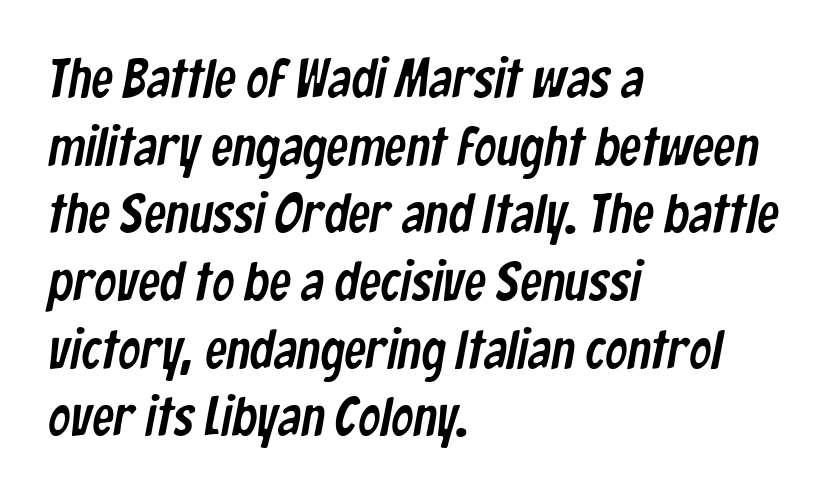
The image shows 55 px condensed sans-serif type; set left-aligned, line spacing 1.23x, normal letter spacing, not underlined; low stroke contrast and a medium x-height.
